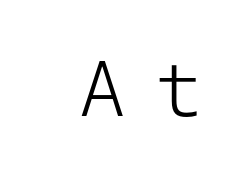
Unbolded letterforms with no extra heft. Nothing sits at the stroke ends, so this counts as sans-serif. Characters follow at a spacing far wider than the type designer built in. It's the straight-up-and-down kind of type. Only glyphs here, with clear space below each row.
